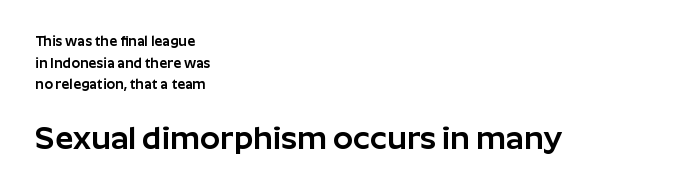
The image shows 32 px sans-serif type, upright; set left-aligned, normal line spacing (1.54x), normal letter spacing, not underlined; the second (bottom) block is 2.29x larger; low stroke contrast and a medium x-height.
